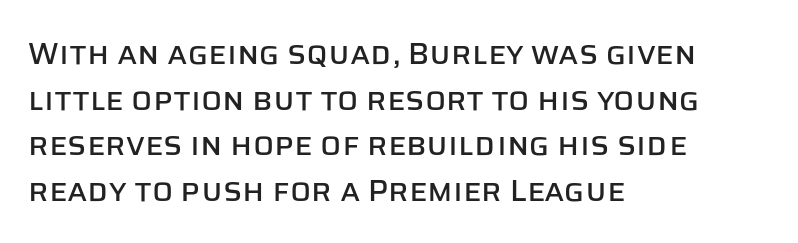
Q: Is the text italic (slanted)? A: No, it is upright.
Q: Is the typeface a serif or a sans-serif typeface? A: Sans-serif.
Q: Is the text underlined? A: No.
Q: How is the paragraph aligned? A: Left-aligned.
Q: Is the spacing between letters normal or unusually wide? A: Normal.
Q: Is the spacing between lines tight, normal or loose? A: Normal.
Q: Width (condensed, normal, or wide)? A: Normal.
Q: Stroke contrast? A: Low.
Q: x-height? A: Large.
Q: Monospaced? A: No.
